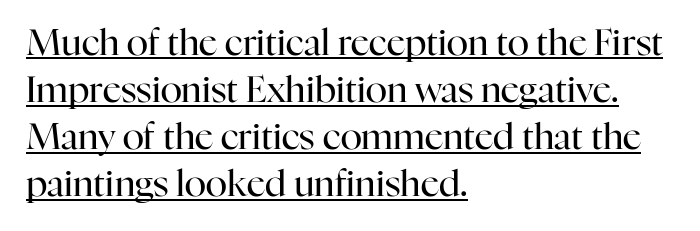
{"serif": "yes", "italic": "no", "bold": "no", "weight": "regular", "width": "normal", "stroke_contrast": "high", "x_height": "medium", "monospaced": "no", "underline": "yes", "align": "left", "line_spacing": "normal", "line_spacing_ratio": 1.31, "letter_spacing": "normal", "letter_spacing_em": 0.0, "glyph_px": 36}
